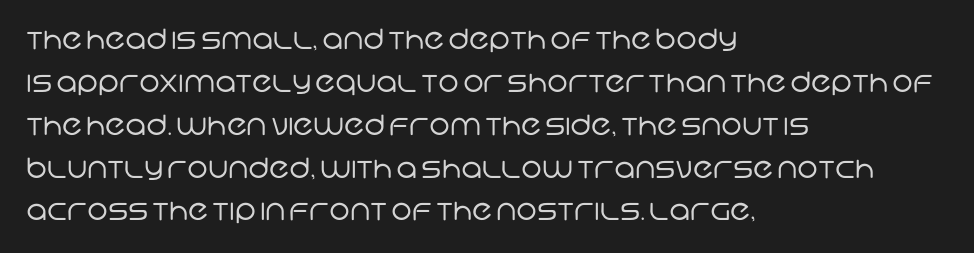
The weight tops out at a normal text grade. The paragraph has a hard left edge and a soft right edge. Do the characters align in a grid? No, the font is proportional. These lines are composed in type without serifs. The foot of each line stays bare and open. Look at the tracking — it's just the regular setting, nothing added.
